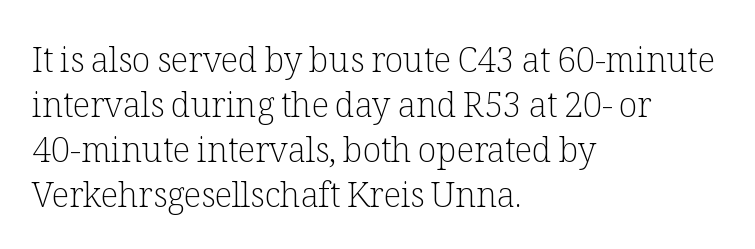
The baseline area is clear. Typographically, this falls in the serif category. Does extra space separate the letters? No, they use regular spacing. Heaviness? Minimal to ordinary, like unemphasized prose.
